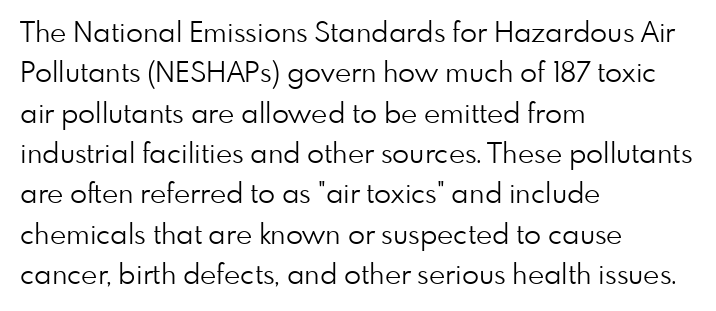
Q: Is the text bold? A: No.
Q: Is the text italic (slanted)? A: No, it is upright.
Q: Is the typeface a serif or a sans-serif typeface? A: Sans-serif.
Q: Is the text underlined? A: No.
Q: How is the paragraph aligned? A: Left-aligned.
Q: Is the spacing between letters normal or unusually wide? A: Normal.
Q: Is the spacing between lines tight, normal or loose? A: Normal.
Q: Width (condensed, normal, or wide)? A: Normal.
Q: Stroke contrast? A: Low.
Q: x-height? A: Small.
Q: Monospaced? A: No.
